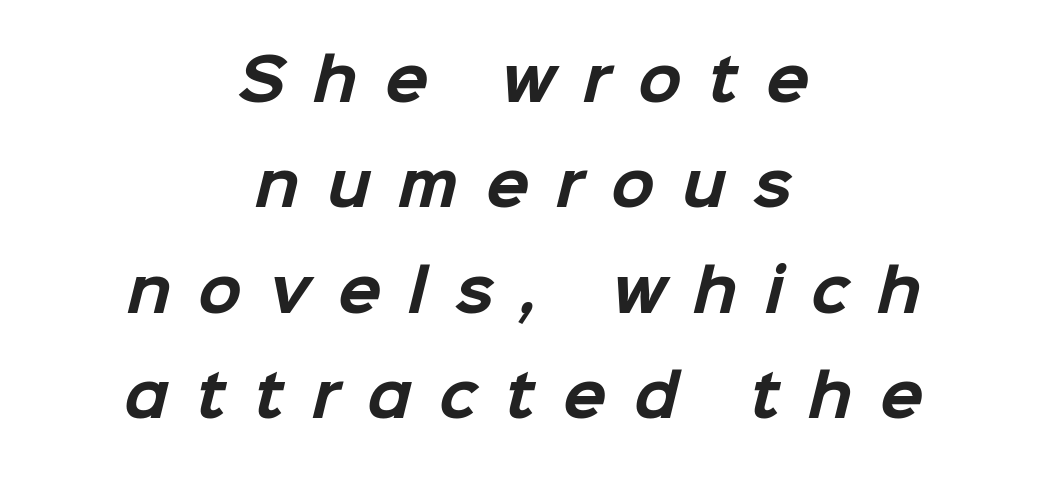
{"serif": "no", "bold": "yes", "weight": "bold", "width": "normal", "stroke_contrast": "low", "x_height": "medium", "monospaced": "no", "underline": "no", "align": "center", "line_spacing_ratio": 1.85, "letter_spacing": "wide", "letter_spacing_em": 0.48, "glyph_px": 57}
